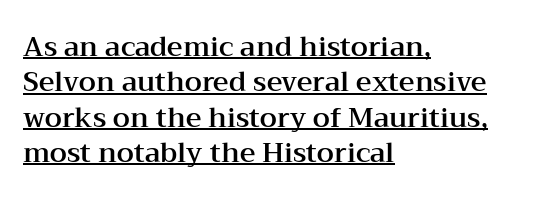
The image shows 27 px text type, upright; set left-aligned, normal line spacing (1.31x), normal letter spacing, underlined.
